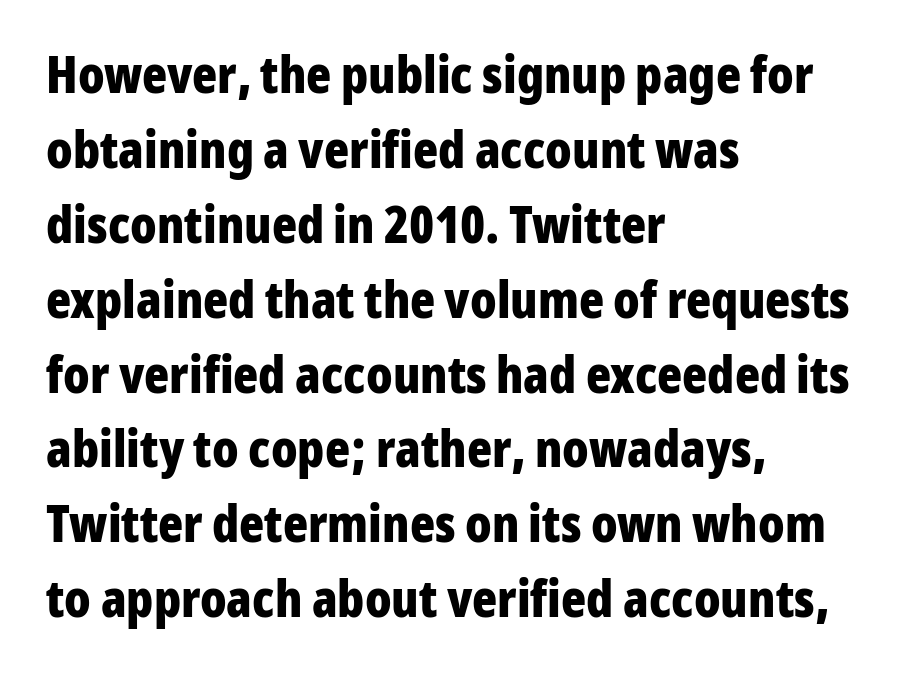
Proportional: the letters do not fall into vertical columns. Note: no serifs on the glyphs. Weight check: bold — yes, fully. This rendering leaves character spacing at its baseline value. Reading down the column, the eye jumps a familiar distance to each next line. Honestly, there is no underline to notice here at all.
